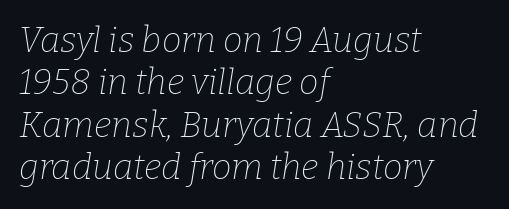
{"serif": "yes", "italic": "yes", "lean": "right", "slant_degrees": 9, "bold": "no", "weight": "thin", "width": "normal", "stroke_contrast": "low", "x_height": "medium", "monospaced": "no", "underline": "no", "align": "left", "line_spacing_ratio": 1.21, "letter_spacing": "normal", "letter_spacing_em": 0.0, "glyph_px": 35}
